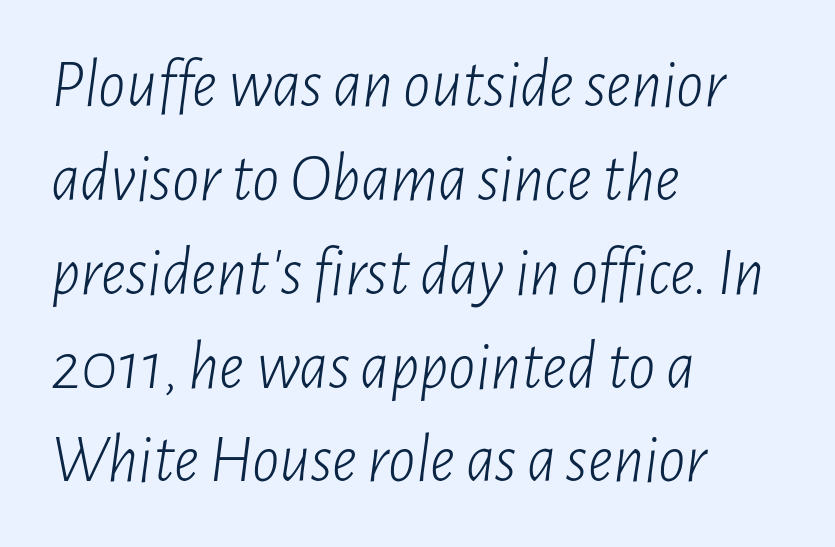
An italicized treatment has been applied to the whole sample. Underlining? Definitely not there. Line beginnings align vertically; line endings do not. Stroke mass is kept to a normal reading level or below. Glyph-to-glyph distance matches everyday printed text. A normal amount of white space separates one row of letters from the next.
